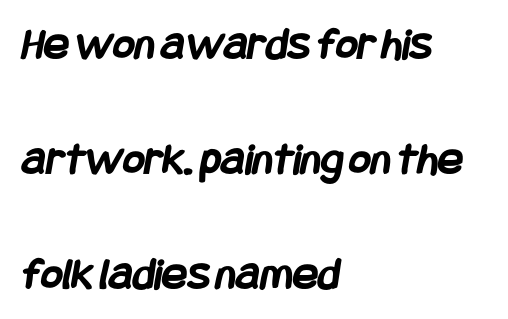
{"serif": "no", "bold": "yes", "weight": "semibold", "width": "condensed", "stroke_contrast": "low", "x_height": "large", "underline": "no", "align": "left", "line_spacing": "loose", "line_spacing_ratio": 2.45, "letter_spacing": "normal", "letter_spacing_em": 0.0, "glyph_px": 47}
